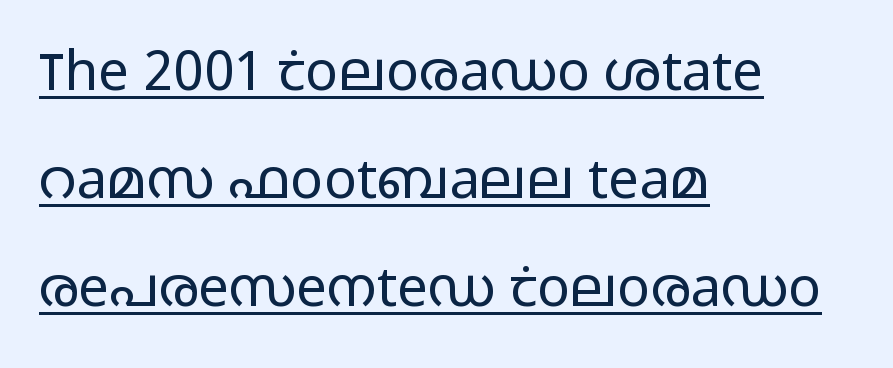
{"serif": "no", "italic": "no", "bold": "no", "weight": "light", "width": "wide", "stroke_contrast": "low", "x_height": "medium", "monospaced": "no", "underline": "yes", "align": "left", "line_spacing": "loose", "line_spacing_ratio": 1.96, "letter_spacing": "normal", "letter_spacing_em": 0.0, "glyph_px": 55}
